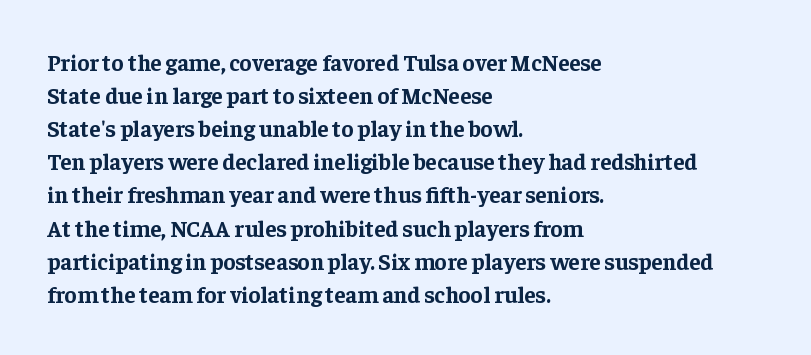
Q: Is the text bold? A: Yes.
Q: Is the text italic (slanted)? A: No, it is upright.
Q: Is the text underlined? A: No.
Q: How is the paragraph aligned? A: Left-aligned.
Q: Is the spacing between letters normal or unusually wide? A: Normal.
Q: Is the spacing between lines tight, normal or loose? A: Normal.
